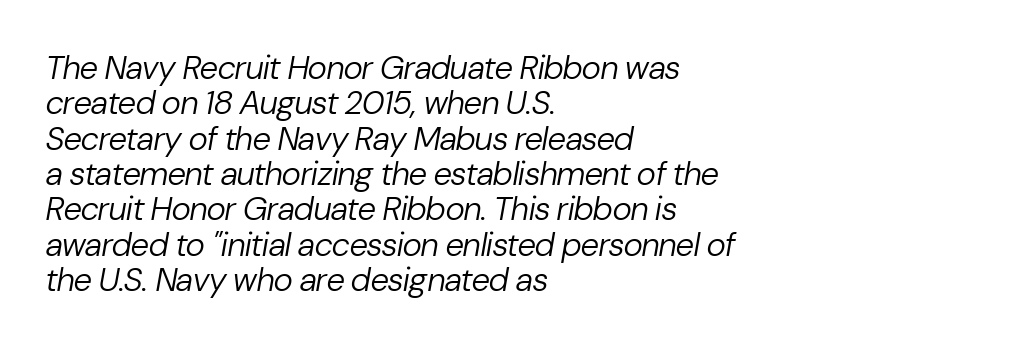
There's an unmistakable incline to the writing here. The paragraph shown leans on its left margin. The letters advance in unequal steps, a hallmark of proportional type. Line spacing here is tight. The area under the type is left untouched. Caption: standard tracking, unaltered.
